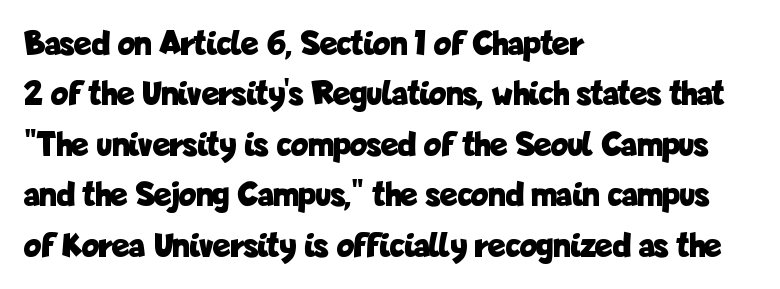
{"serif": "no", "italic": "no", "bold": "yes", "weight": "bold", "width": "condensed", "stroke_contrast": "low", "x_height": "medium", "monospaced": "no", "underline": "no", "align": "left", "line_spacing": "normal", "line_spacing_ratio": 1.4, "letter_spacing": "normal", "letter_spacing_em": 0.0, "glyph_px": 36}
